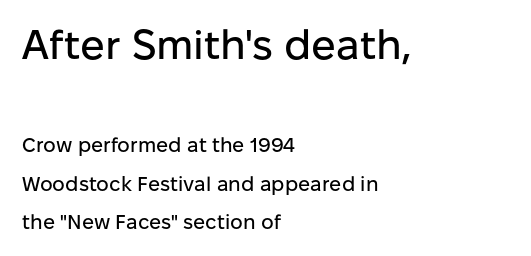
Tall strokes in this sample are plumb rather than angled. All the whitespace from short lines collects on the right. The face used here is a sans, in the tradition of grotesques and geometrics. The designer dialed line spacing up above the default.
